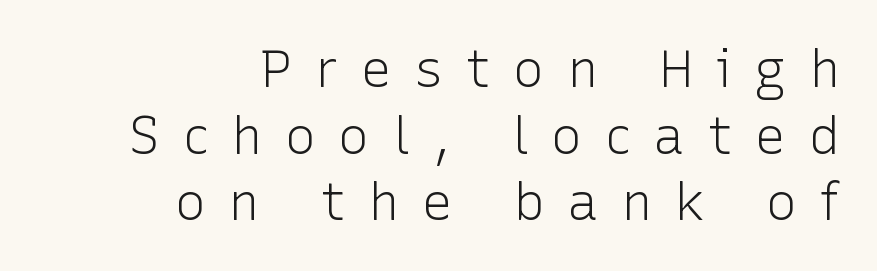
The image shows 52 px light sans-serif type, upright; set right-aligned, normal line spacing (1.28x), unusually wide letter spacing (+0.43 em), not underlined; low stroke contrast and a medium x-height.
